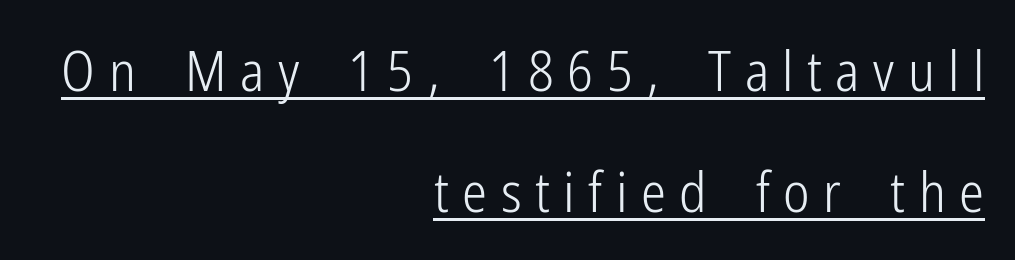
The specimen includes a rule beneath the text block's lines. The glyphs in this specimen are sans serif. These lines are set flush right with a ragged left edge. Do the characters align in a grid? No, the font is proportional.
